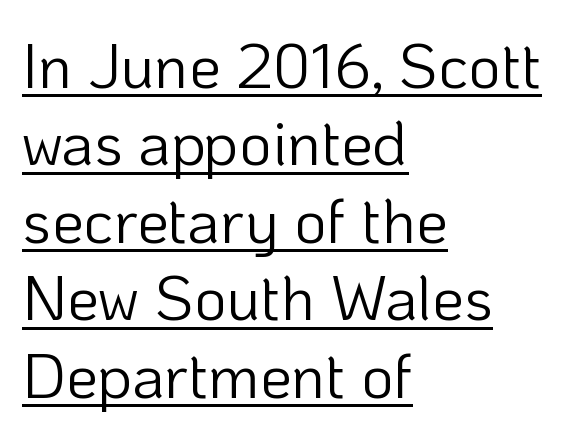
Quick note: underline on. There is no visible air inserted between adjacent glyphs. The weight would be labelled regular, book, light, or lighter still. Notice how the passage keeps a crisp vertical edge on the left only.
